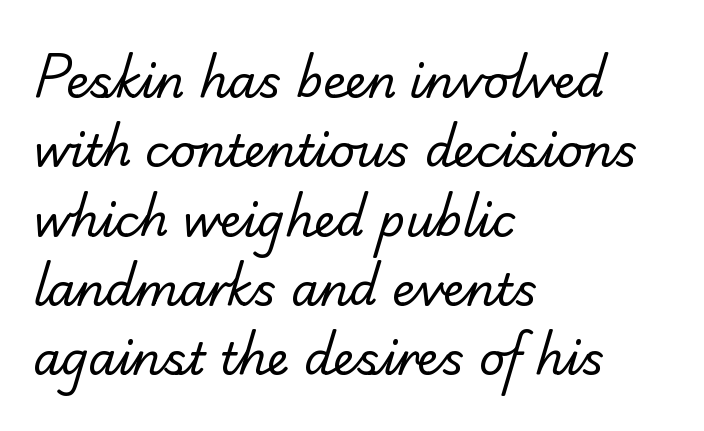
Reading down the column, the eye jumps a familiar distance to each next line. Underline: absent. Standard letterfit; no display-style spreading of the glyphs. Yep, those are serifs on the letters. Left-aligned paragraph, ragged on the right. Caption: face not bold, strokes unweighted.
